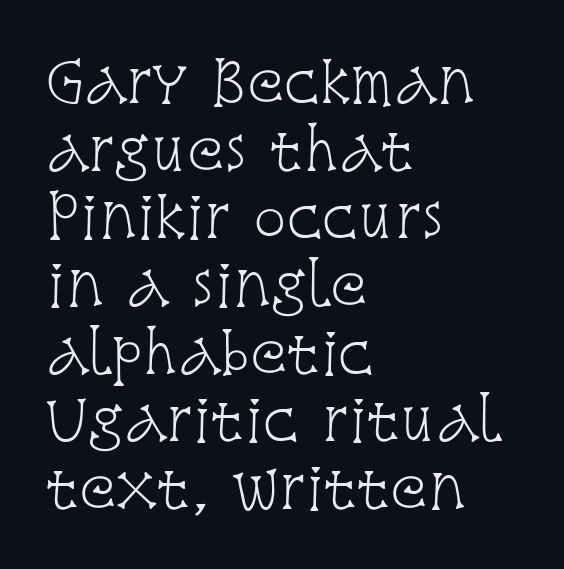
Check the space under the baseline: it is left empty. Where is the straight margin? On the left. A serif font was chosen for this passage. Stroke thickness stays within the range of a standard reading face or lighter.
